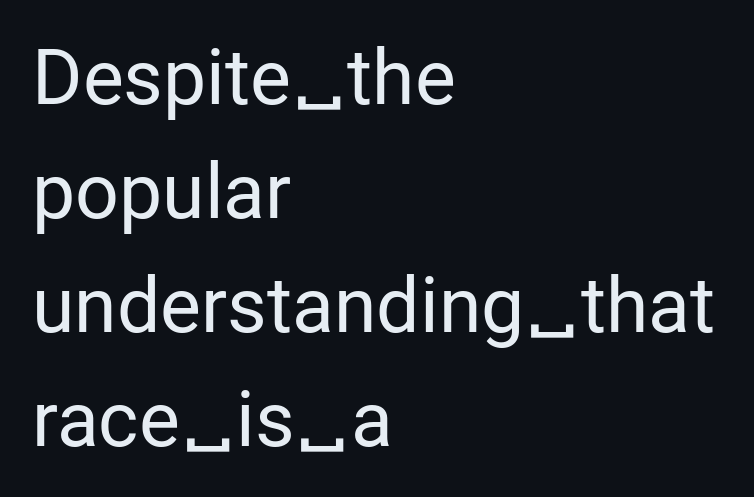
Letters rest on an invisible, unmarked baseline. Serif or sans? Sans — the stroke terminals are bare. A roman cut, with each character standing at attention. Glyph-to-glyph distance matches everyday printed text.
